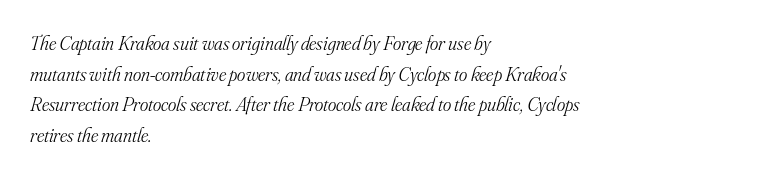
Q: Is the text bold? A: No.
Q: Is the text italic (slanted)? A: Yes, it leans right by about 16 degrees.
Q: Is the text underlined? A: No.
Q: How is the paragraph aligned? A: Left-aligned.
Q: Is the spacing between letters normal or unusually wide? A: Normal.
Q: Is the spacing between lines tight, normal or loose? A: Normal.
